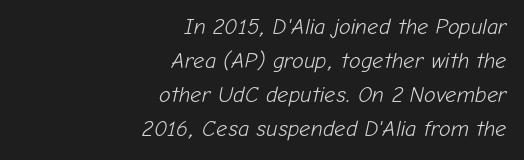
{"italic": "yes", "lean": "right", "slant_degrees": 12, "bold": "no", "underline": "no", "align": "right", "line_spacing": "normal", "line_spacing_ratio": 1.55, "letter_spacing": "normal", "letter_spacing_em": 0.0, "glyph_px": 22}
